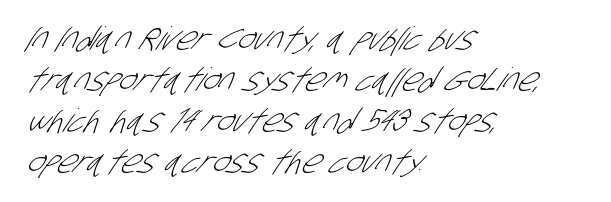
Leading matches the norm, producing a regular column. This rendering employs a face without finishing strokes, i.e., a sans-serif. The foot of each line stays bare and open. Is the letter spacing exaggerated? No — it looks like the ordinary default.
